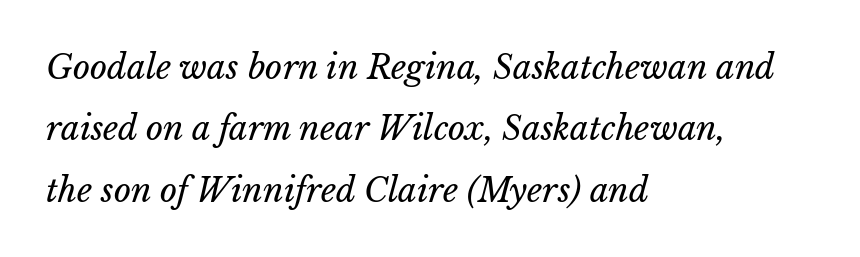
The image shows 33 px regular-weight type; set left-aligned, line spacing 1.86x, normal letter spacing, not underlined; low stroke contrast and a medium x-height.
